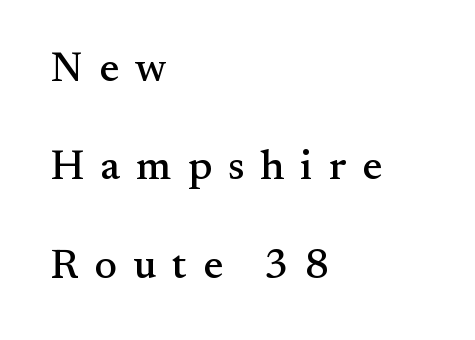
What stands out about the letter spacing? Its width — letters are far apart. Bare-footed words on every line. Unlike italic type, these characters show no tilt at all. Airy leading. The letters advance in unequal steps, a hallmark of proportional type.
